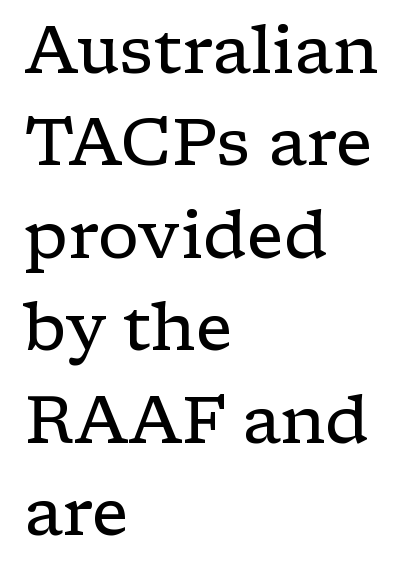
The image shows 66 px regular-weight, wide serif type, upright; set left-aligned, normal line spacing (1.4x), normal letter spacing, not underlined; low stroke contrast and a medium x-height.
